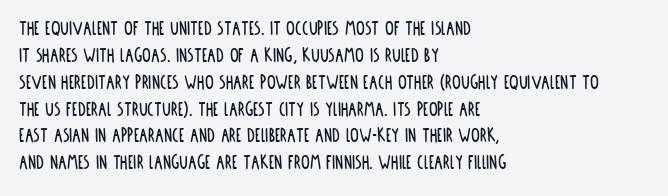
The image shows 22 px text type, upright; set left-aligned, line spacing 1.22x, normal letter spacing, not underlined.
